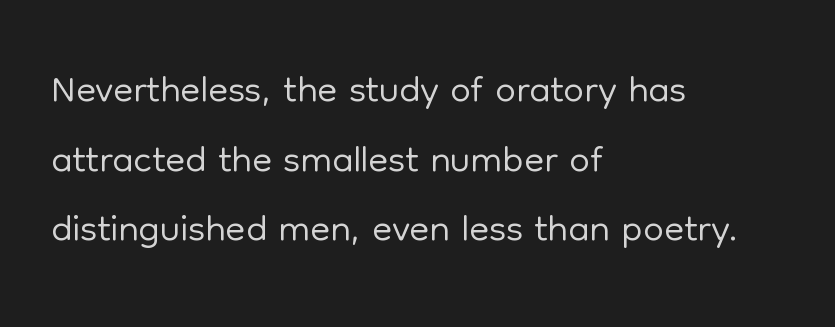
{"serif": "no", "italic": "no", "bold": "no", "weight": "light", "width": "normal", "stroke_contrast": "low", "x_height": "medium", "monospaced": "no", "underline": "no", "align": "left", "line_spacing_ratio": 1.2, "letter_spacing": "normal", "letter_spacing_em": 0.0, "glyph_px": 58}
